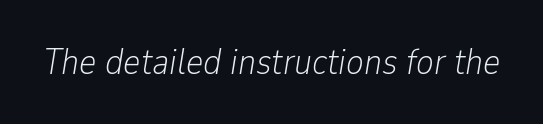
Q: Is the text bold? A: No.
Q: Is the text italic (slanted)? A: Yes, it leans right by about 9 degrees.
Q: Is the text underlined? A: No.
Q: Is the spacing between letters normal or unusually wide? A: Normal.
Q: Width (condensed, normal, or wide)? A: Condensed.
Q: Stroke contrast? A: Low.
Q: x-height? A: Medium.
Q: Monospaced? A: No.
